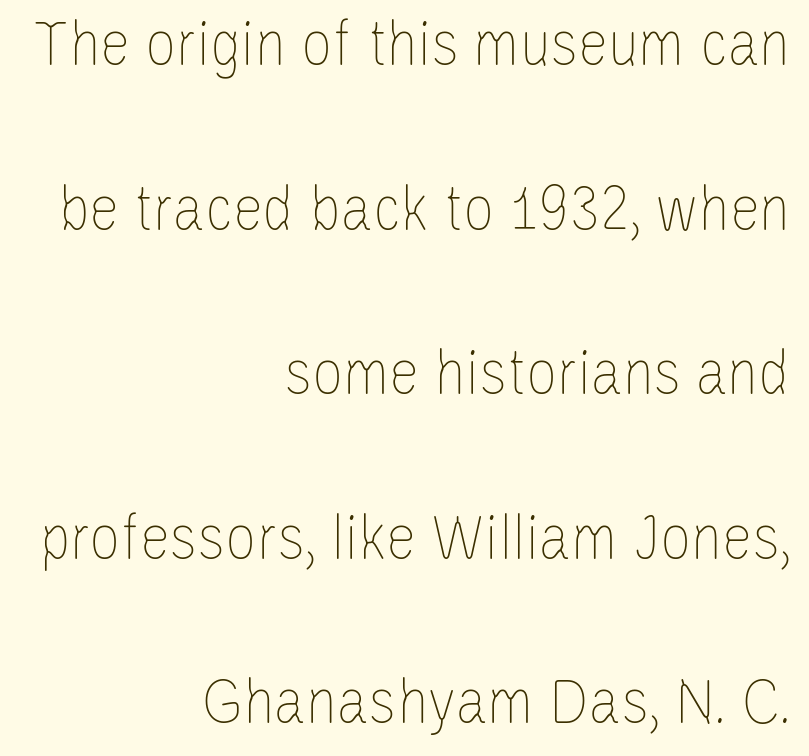
The image shows 68 px thin, condensed type, upright; set right-aligned, loose line spacing (2.42x), normal letter spacing, not underlined; low stroke contrast and a large x-height.
